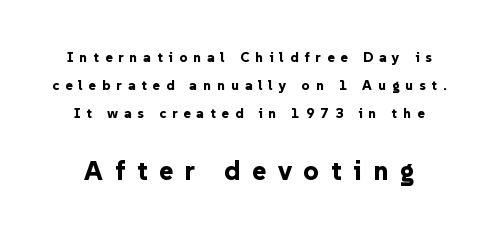
The image shows 27 px bold type, upright; set loose line spacing (1.99x), unusually wide letter spacing (+0.43 em), not underlined; the second (bottom) block is 1.93x larger.
